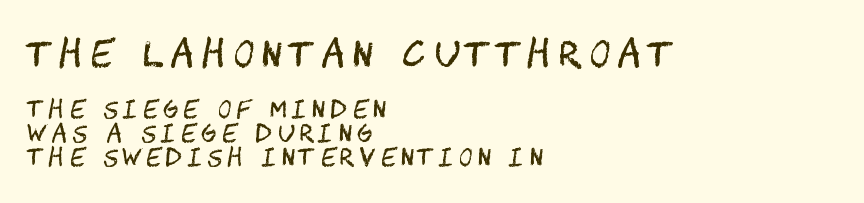
{"serif": "no", "italic": "no", "bold": "no", "weight": "regular", "width": "condensed", "stroke_contrast": "medium", "x_height": "large", "underline": "no", "align": "left", "line_spacing": "tight", "line_spacing_ratio": 1.04, "letter_spacing": "wide", "letter_spacing_em": 0.24, "larger_block": "first", "size_ratio": 1.52, "glyph_px": 35}
